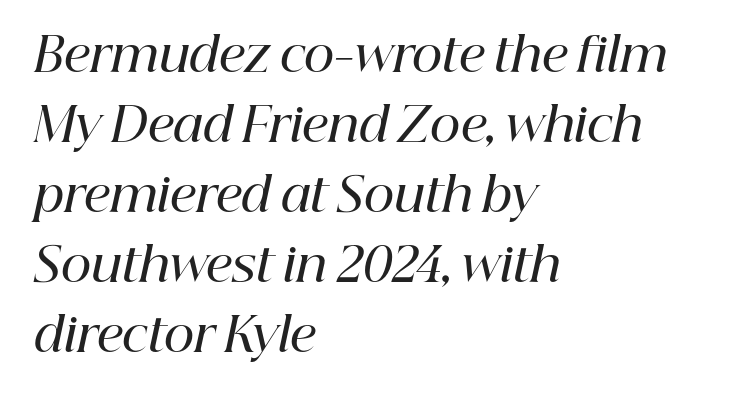
Q: Is the text bold? A: Semi-bold.
Q: Is the text italic (slanted)? A: Yes, it leans right by about 12 degrees.
Q: Is the typeface a serif or a sans-serif typeface? A: Serif.
Q: Is the text underlined? A: No.
Q: How is the paragraph aligned? A: Left-aligned.
Q: Is the spacing between letters normal or unusually wide? A: Normal.
Q: Is the spacing between lines tight, normal or loose? A: Normal.
Q: Width (condensed, normal, or wide)? A: Normal.
Q: Stroke contrast? A: High.
Q: x-height? A: Medium.
Q: Monospaced? A: No.
